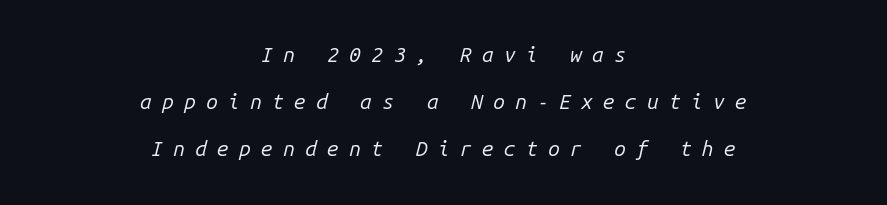
The image shows 21 px text type, italic (leaning right); set centered, loose line spacing (2.25x), unusually wide letter spacing (+0.49 em), not underlined.
